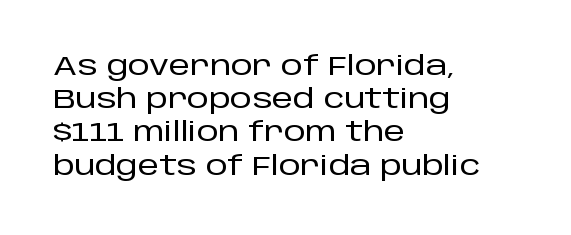
{"italic": "no", "underline": "no", "align": "left", "line_spacing_ratio": 1.23, "letter_spacing": "normal", "letter_spacing_em": 0.0, "glyph_px": 27}
